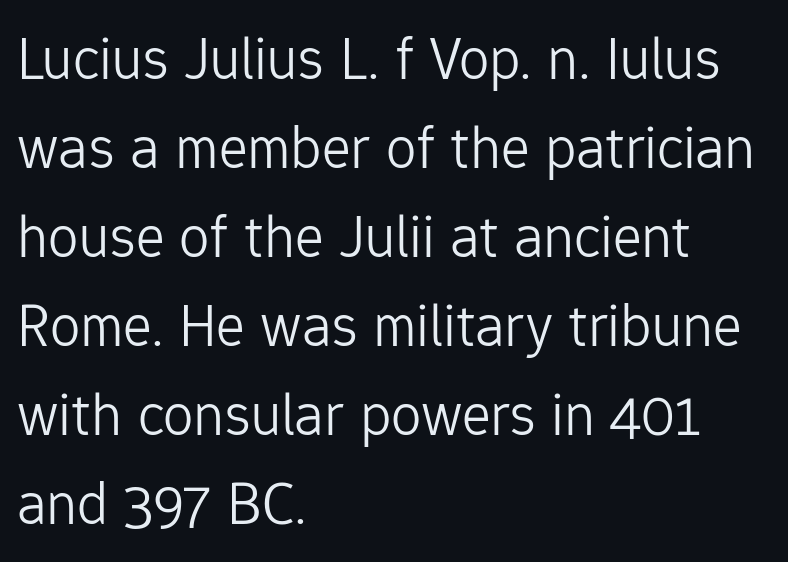
The image shows 61 px light sans-serif type, upright; set left-aligned, normal line spacing (1.46x), normal letter spacing, not underlined; low stroke contrast and a medium x-height.
